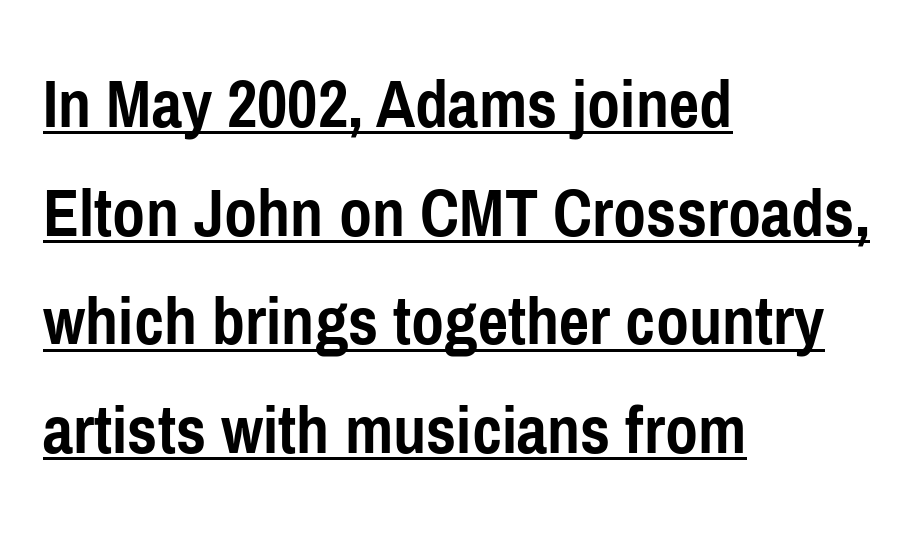
Q: Is the text bold? A: Yes.
Q: Is the text italic (slanted)? A: No, it is upright.
Q: Is the typeface a serif or a sans-serif typeface? A: Sans-serif.
Q: Is the text underlined? A: Yes.
Q: How is the paragraph aligned? A: Left-aligned.
Q: Is the spacing between letters normal or unusually wide? A: Normal.
Q: Is the spacing between lines tight, normal or loose? A: Normal.
Q: Width (condensed, normal, or wide)? A: Condensed.
Q: Stroke contrast? A: Low.
Q: x-height? A: Medium.
Q: Monospaced? A: No.
